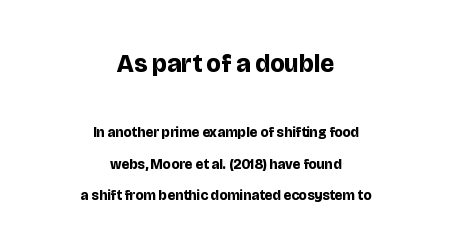
The image shows 25 px bold type, upright; set centered, loose line spacing (2.22x), normal letter spacing, not underlined; the first (top) block is 1.79x larger.
